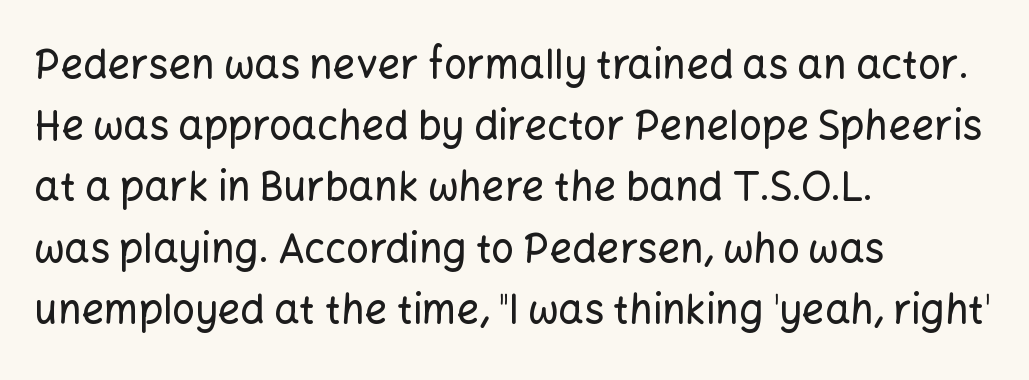
The image shows 40 px sans-serif type, upright; set left-aligned, normal line spacing (1.53x), normal letter spacing, not underlined; low stroke contrast and a medium x-height.
